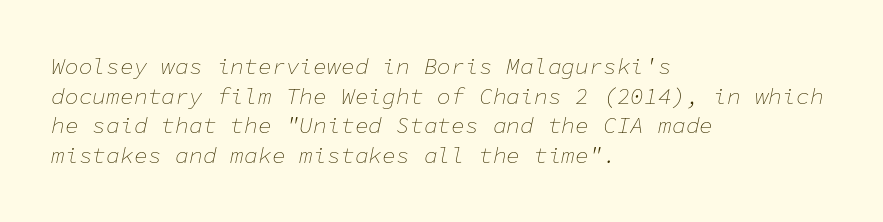
The lines are quadded left. Students, note that the glyphs here touch the page at normal intervals. The rendering uses a moderate line-height, typical for paragraphs. A typesetter would mark this as italic. Has an underline been added? It has not. Stems here are at most as thick as an everyday book face.
